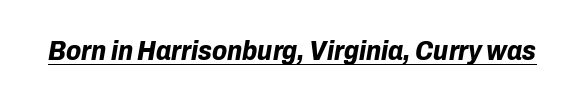
Q: Is the text bold? A: Yes.
Q: Is the text italic (slanted)? A: Yes, it leans right by about 10 degrees.
Q: Is the text underlined? A: Yes.
Q: Is the spacing between letters normal or unusually wide? A: Normal.
